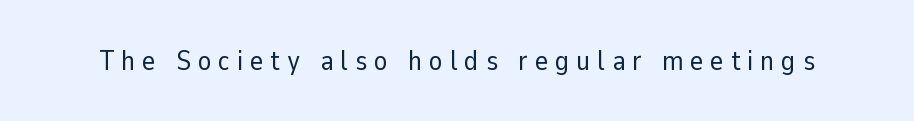
{"serif": "no", "italic": "no", "bold": "no", "weight": "regular", "width": "normal", "stroke_contrast": "low", "x_height": "medium", "monospaced": "no", "underline": "no", "letter_spacing": "wide", "letter_spacing_em": 0.25, "glyph_px": 28}
